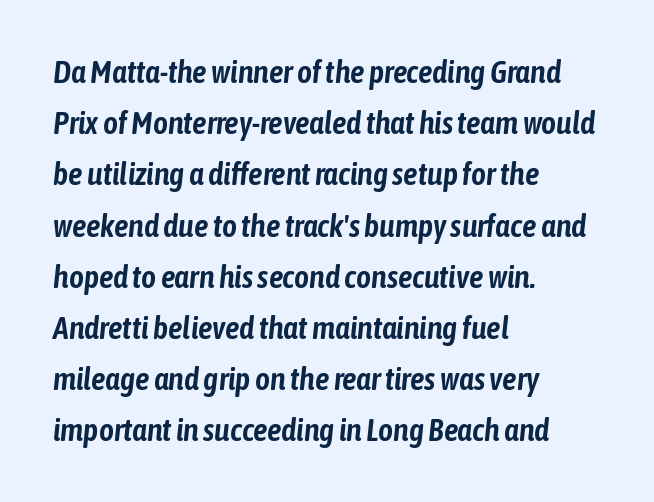
Character widths vary here, with narrow letters taking less room than wide ones. Reading down the block, your eye returns to a fixed left position each line. These lines were composed using italics. Check the space under the baseline: it is left empty. Summary of vertical rhythm: regular, with standard interline spacing. The line texture is even and compact thanks to regular tracking.
